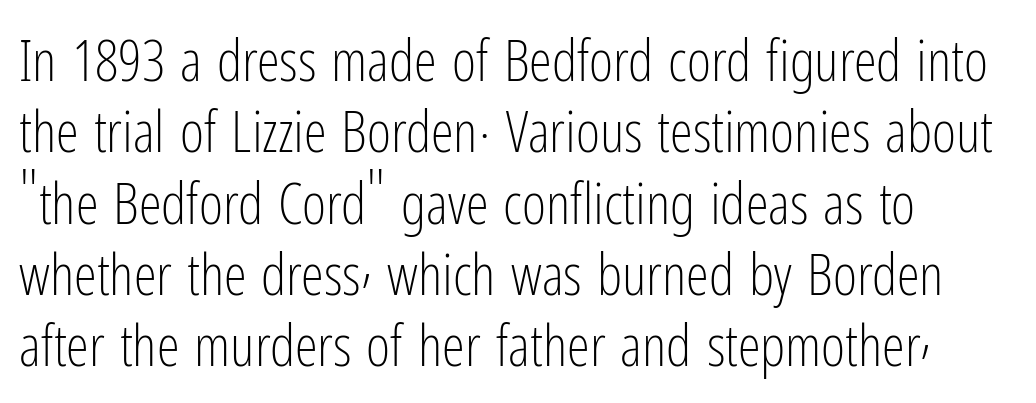
Q: Is the text bold? A: No.
Q: Is the text italic (slanted)? A: No, it is upright.
Q: Is the typeface a serif or a sans-serif typeface? A: Sans-serif.
Q: Is the text underlined? A: No.
Q: How is the paragraph aligned? A: Left-aligned.
Q: Is the spacing between letters normal or unusually wide? A: Normal.
Q: Width (condensed, normal, or wide)? A: Condensed.
Q: Stroke contrast? A: Low.
Q: x-height? A: Medium.
Q: Monospaced? A: No.
